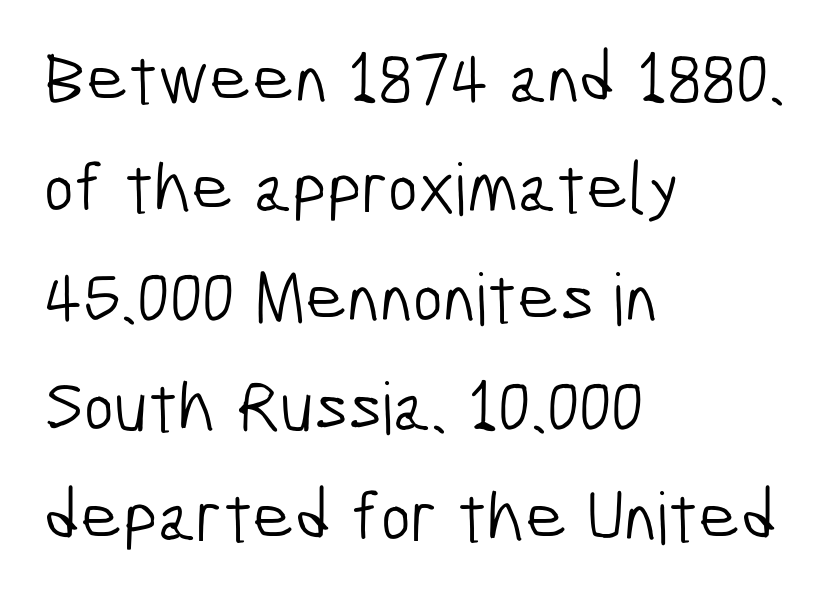
The tracking reads as untouched default to a designer's eye. The designer left line spacing at the default. Underlining? Definitely not there. Proportional: the letters do not fall into vertical columns. The typesetter chose a ragged-right arrangement here.
